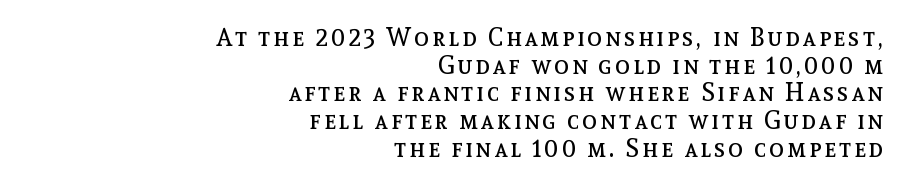
Q: Is the text bold? A: No.
Q: Is the text italic (slanted)? A: No, it is upright.
Q: Is the text underlined? A: No.
Q: How is the paragraph aligned? A: Right-aligned.
Q: Is the spacing between lines tight, normal or loose? A: Tight.
